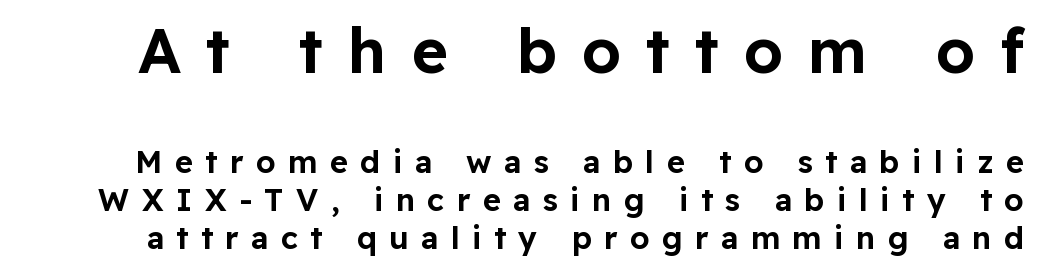
The image shows 62 px sans-serif type, upright; set line spacing 1.22x, unusually wide letter spacing (+0.4 em), not underlined; the first (top) block is 2.0x larger; low stroke contrast and a medium x-height.
